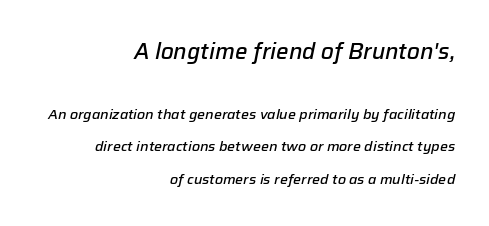
Layout note: lines flush right. No word sits above an underline. Caption: upper text group enlarged, lower text group reduced. A fair bit of extra ink — the face is semibold, not bold.
